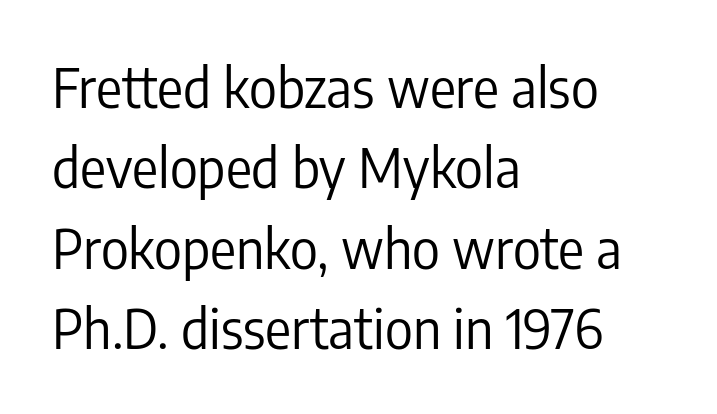
Stroke terminals: plain, sans-serif. Do the characters align in a grid? No, the font is proportional. Horizontal bands of white between lines are of average thickness. Characters remain perfectly vertical along every line. What stands out about the letter spacing? Nothing — it is the standard amount.
